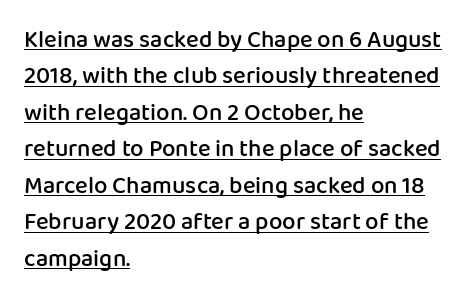
Q: Is the text bold? A: Semi-bold.
Q: Is the text italic (slanted)? A: No, it is upright.
Q: Is the text underlined? A: Yes.
Q: How is the paragraph aligned? A: Left-aligned.
Q: Is the spacing between letters normal or unusually wide? A: Normal.
Q: Is the spacing between lines tight, normal or loose? A: Normal.
